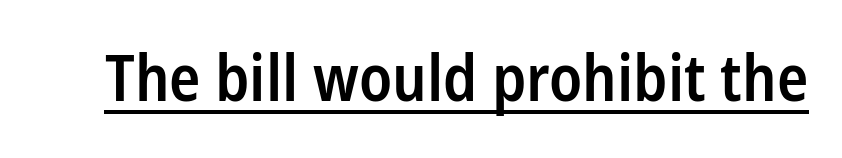
{"serif": "no", "italic": "no", "bold": "semi", "weight": "semibold", "width": "condensed", "stroke_contrast": "low", "x_height": "medium", "monospaced": "no", "underline": "yes", "letter_spacing": "normal", "letter_spacing_em": 0.0, "glyph_px": 65}
